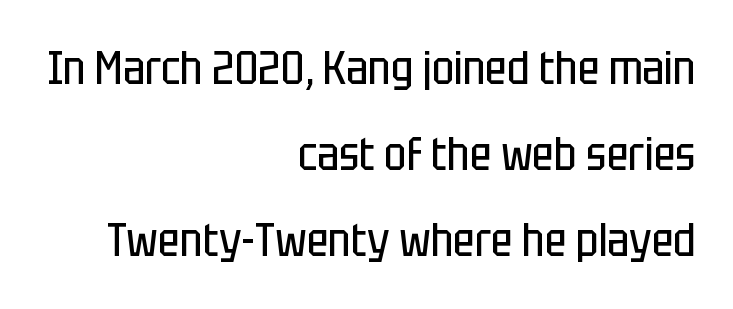
Q: Is the text bold? A: No.
Q: Is the text italic (slanted)? A: No, it is upright.
Q: Is the typeface a serif or a sans-serif typeface? A: Sans-serif.
Q: Is the text underlined? A: No.
Q: How is the paragraph aligned? A: Right-aligned.
Q: Is the spacing between letters normal or unusually wide? A: Normal.
Q: Width (condensed, normal, or wide)? A: Condensed.
Q: Stroke contrast? A: Low.
Q: x-height? A: Large.
Q: Monospaced? A: No.
